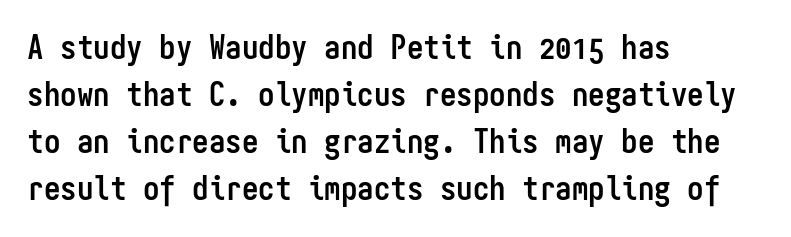
Summary of weight: heavy, a full bold. Letter spacing: default. Students, observe: this is what conventionally led text looks like. The passage shown is typed in a monospace face where columns stay perfectly aligned.
